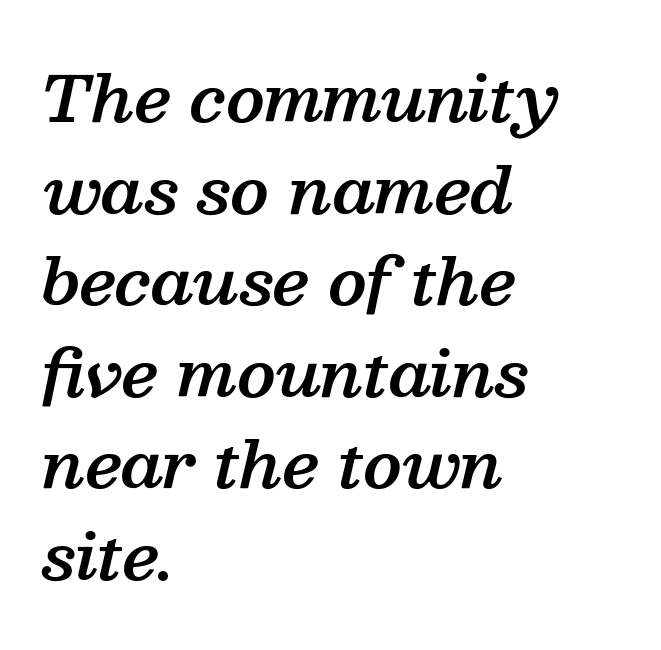
Is this a sans? No — the strokes have serifs. The string is rendered with underlining switched off. The line-height multiplier appears to be the usual default. Typesetter's note: demi weight, one step under bold.
